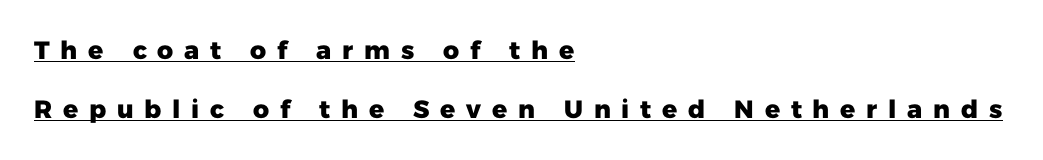
{"italic": "no", "bold": "yes", "underline": "yes", "align": "left", "line_spacing": "loose", "line_spacing_ratio": 2.37, "letter_spacing": "wide", "letter_spacing_em": 0.43, "glyph_px": 25}
